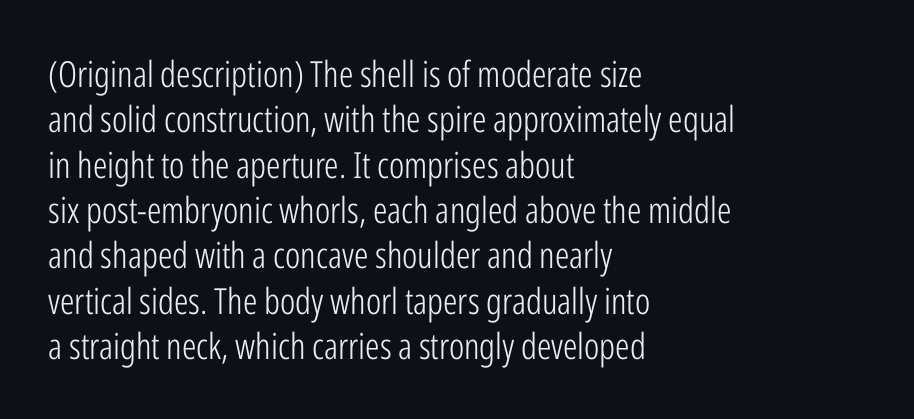
The image shows 36 px light, condensed sans-serif type, upright; set left-aligned, normal line spacing (1.26x), normal letter spacing, not underlined; low stroke contrast and a medium x-height.
